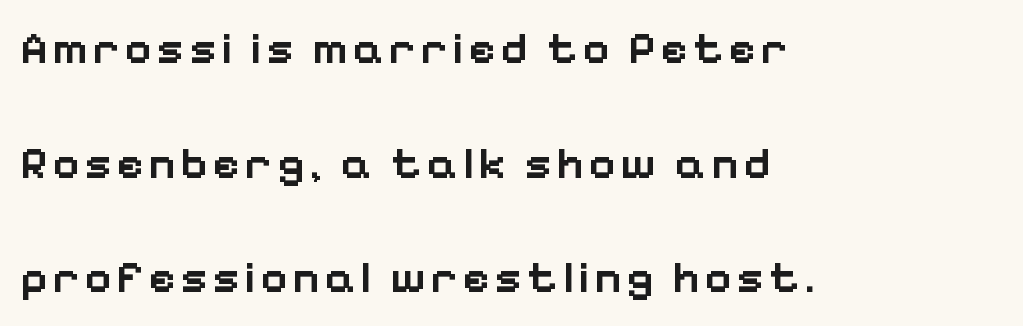
The axis of the letterforms is exactly vertical. Short and long lines alike share a common starting point at left. To sum up the face: it is a sans, with no serifs. Quick note: underline off. The passage shown is typed in a proportional face where columns would drift.
